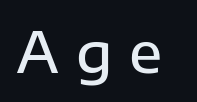
{"serif": "no", "italic": "no", "bold": "semi", "weight": "semibold", "width": "normal", "stroke_contrast": "low", "x_height": "medium", "monospaced": "no", "underline": "no", "letter_spacing": "wide", "letter_spacing_em": 0.3, "glyph_px": 55}
